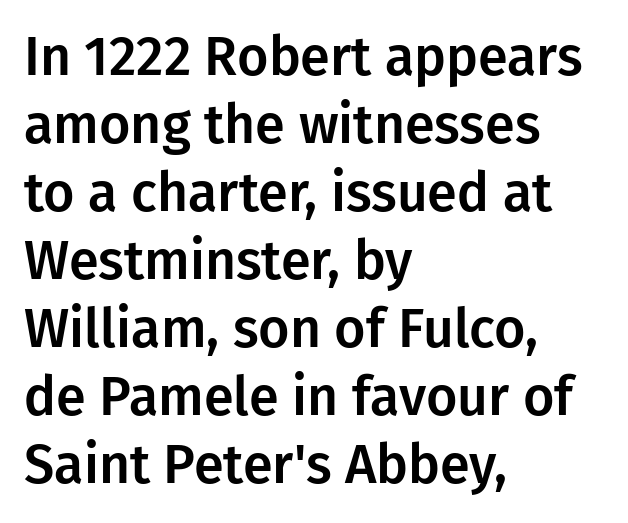
Reading down the column, the eye jumps a familiar distance to each next line. The letters stand straight up with perfectly vertical stems. Observe the ordinary spacing: letters are neighbours, not strangers. This sample has the flowing, uneven cadence of proportional lettering. Caption: multi-line text, flush left, ragged right.
